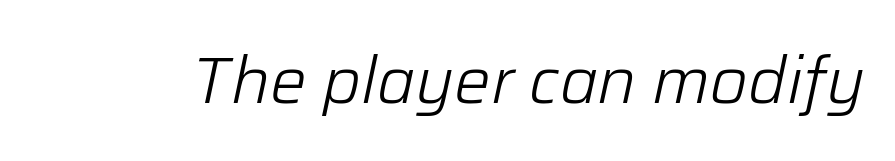
The image shows 65 px light type, italic (leaning right); set normal letter spacing, not underlined; low stroke contrast and a medium x-height.
